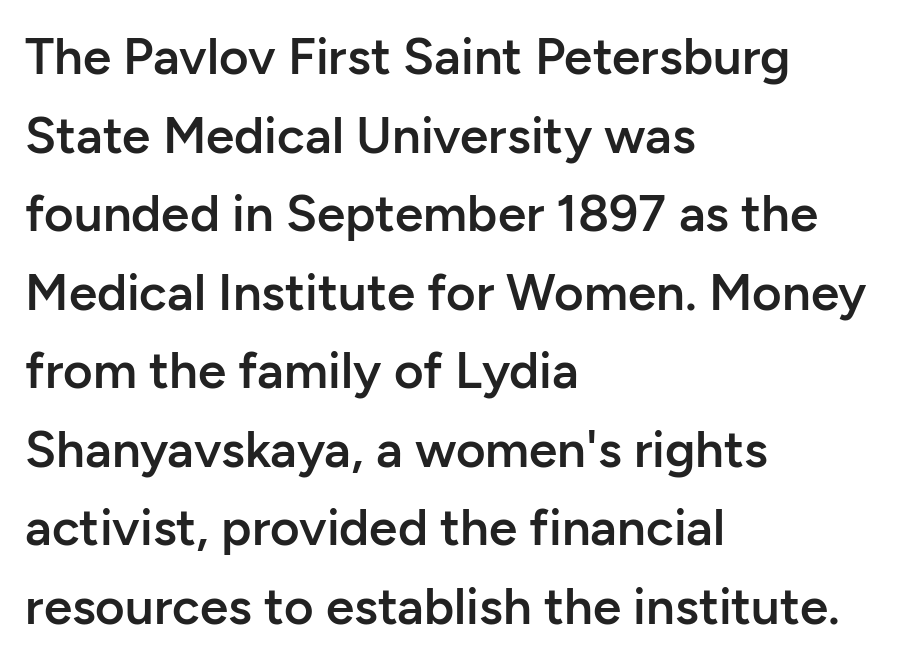
Does the lettering tilt? It doesn't — this is upright. The font is running at a semibold setting, under full bold. Nobody drew a line under any word here. Nope, no serifs anywhere on these letters.
